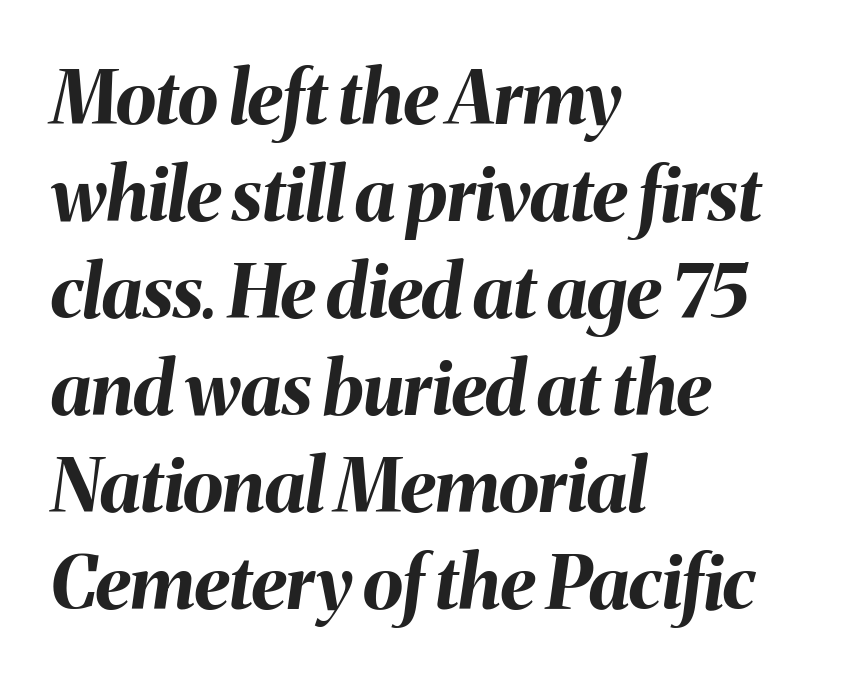
{"italic": "yes", "lean": "right", "slant_degrees": 8, "bold": "yes", "weight": "bold", "width": "normal", "stroke_contrast": "medium", "x_height": "medium", "monospaced": "no", "underline": "no", "align": "left", "line_spacing": "normal", "line_spacing_ratio": 1.31, "letter_spacing": "normal", "letter_spacing_em": 0.0, "glyph_px": 74}
